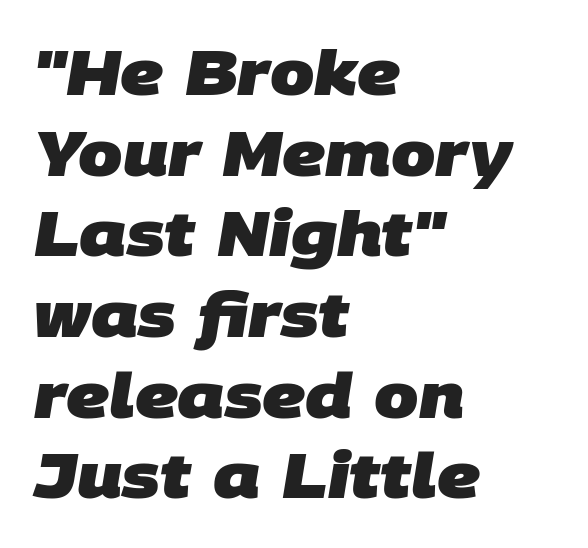
The image shows 63 px heavy sans-serif type; set left-aligned, normal line spacing (1.28x), normal letter spacing, not underlined; low stroke contrast and a large x-height.
